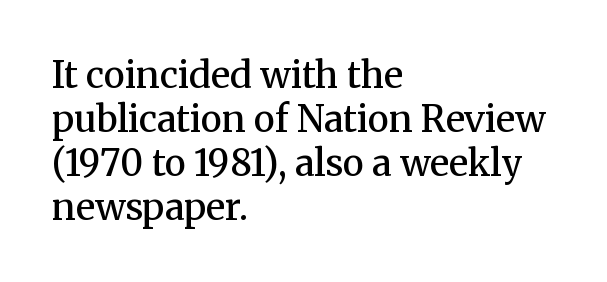
The image shows 36 px semibold serif type, upright; set left-aligned, line spacing 1.22x, normal letter spacing, not underlined; medium stroke contrast and a medium x-height.
